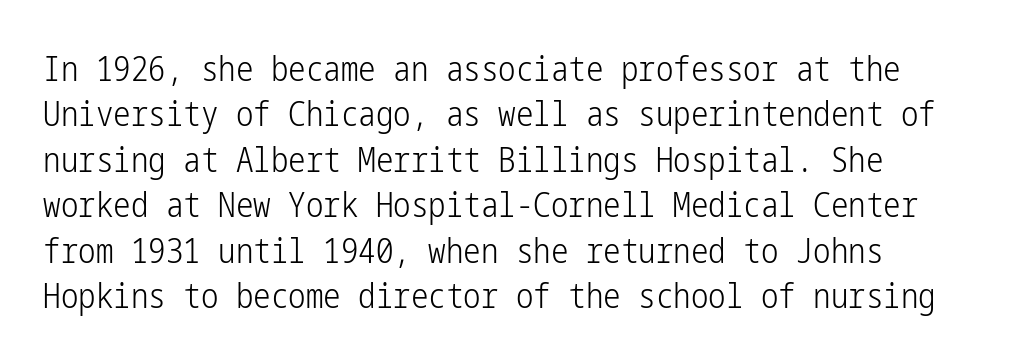
{"serif": "no", "italic": "no", "bold": "no", "weight": "light", "width": "condensed", "stroke_contrast": "low", "x_height": "medium", "underline": "no", "align": "left", "line_spacing": "normal", "line_spacing_ratio": 1.3, "letter_spacing": "normal", "letter_spacing_em": 0.0, "glyph_px": 35}
